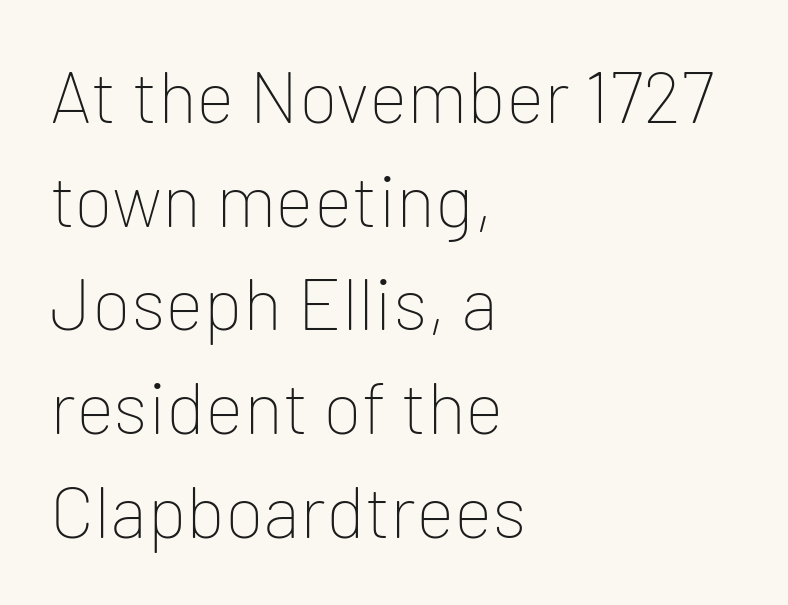
{"serif": "no", "italic": "no", "bold": "no", "weight": "thin", "width": "normal", "stroke_contrast": "low", "x_height": "medium", "monospaced": "no", "underline": "no", "align": "left", "line_spacing": "normal", "line_spacing_ratio": 1.42, "letter_spacing": "normal", "letter_spacing_em": 0.0, "glyph_px": 73}
